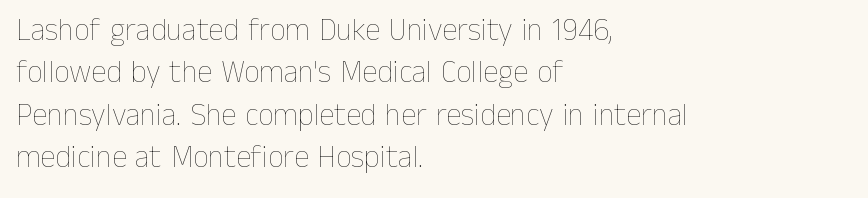
{"italic": "no", "bold": "no", "weight": "thin", "width": "normal", "stroke_contrast": "low", "x_height": "medium", "monospaced": "no", "underline": "no", "align": "left", "line_spacing": "normal", "line_spacing_ratio": 1.37, "letter_spacing": "normal", "letter_spacing_em": 0.0, "glyph_px": 31}
